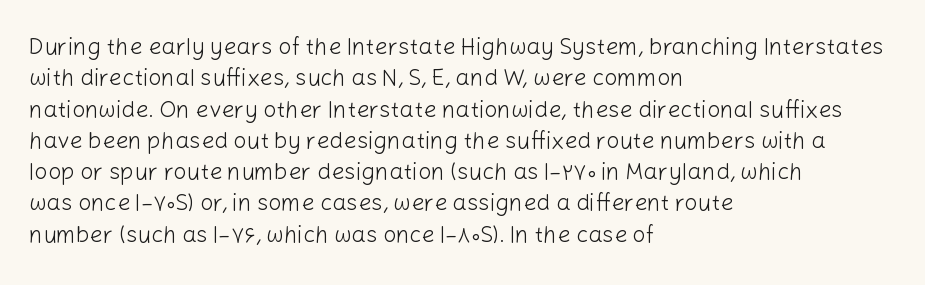
One glance says typical: line gaps are just what's usual. What stands out about the letter spacing? Nothing — it is the standard amount. This reads as an unemphasized weight, regular at the heaviest. The text block is weighted toward the left margin, trailing off unevenly rightward. Descender tails drop into unmarked territory. The specimen reads as upright at a glance.
